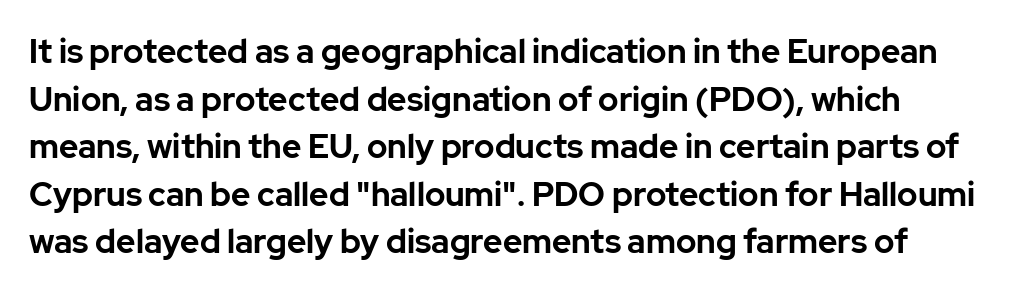
{"serif": "no", "italic": "no", "bold": "yes", "weight": "bold", "width": "normal", "stroke_contrast": "low", "x_height": "medium", "monospaced": "no", "underline": "no", "line_spacing": "normal", "line_spacing_ratio": 1.44, "letter_spacing": "normal", "letter_spacing_em": 0.0, "glyph_px": 33}
